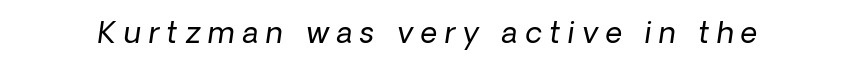
Q: Is the text bold? A: No.
Q: Is the typeface a serif or a sans-serif typeface? A: Sans-serif.
Q: Is the text underlined? A: No.
Q: Is the spacing between letters normal or unusually wide? A: Unusually wide.
Q: Width (condensed, normal, or wide)? A: Normal.
Q: Stroke contrast? A: Low.
Q: x-height? A: Medium.
Q: Monospaced? A: No.
